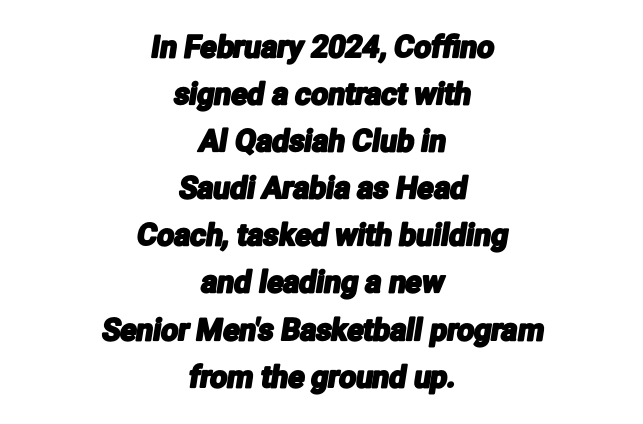
Q: Is the typeface a serif or a sans-serif typeface? A: Sans-serif.
Q: Is the text underlined? A: No.
Q: How is the paragraph aligned? A: Centered.
Q: Is the spacing between letters normal or unusually wide? A: Normal.
Q: Is the spacing between lines tight, normal or loose? A: Normal.
Q: Width (condensed, normal, or wide)? A: Condensed.
Q: Stroke contrast? A: Low.
Q: x-height? A: Medium.
Q: Monospaced? A: No.
